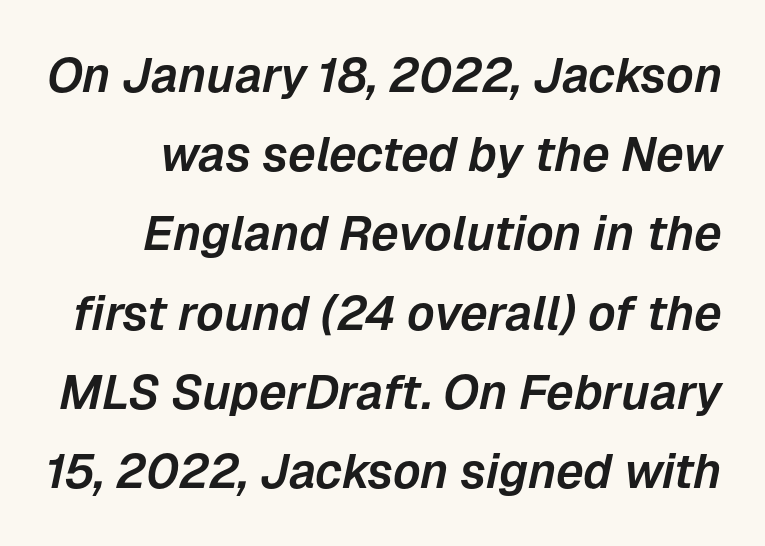
The image shows 48 px text type, italic (leaning right); set normal line spacing (1.65x), normal letter spacing, not underlined; low stroke contrast and a medium x-height.
